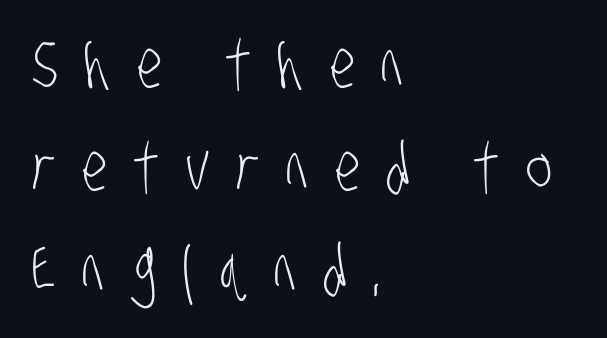
The image shows 67 px light, condensed sans-serif type; set left-aligned, normal line spacing (1.53x), unusually wide letter spacing (+0.39 em), not underlined; low stroke contrast and a large x-height.
